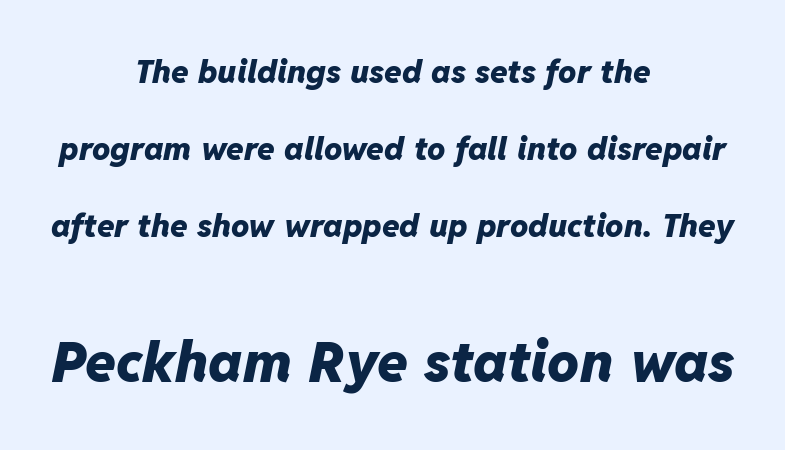
Q: Is the text bold? A: Yes.
Q: Is the text italic (slanted)? A: Yes, it leans right by about 11 degrees.
Q: Is the text underlined? A: No.
Q: How is the paragraph aligned? A: Centered.
Q: Is the spacing between letters normal or unusually wide? A: Normal.
Q: Is the spacing between lines tight, normal or loose? A: Loose.
Q: Which block of text is set in a larger size, the first (top) or the second (bottom)? A: The second (bottom) one.
Q: Width (condensed, normal, or wide)? A: Normal.
Q: Stroke contrast? A: Low.
Q: x-height? A: Medium.
Q: Monospaced? A: No.
